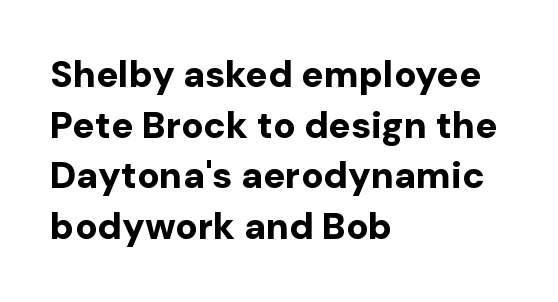
This sample has the flowing, uneven cadence of proportional lettering. A typesetter would label this face a sans. Upright lettering throughout. I'd describe the lettering as bold — thick and assertive.
